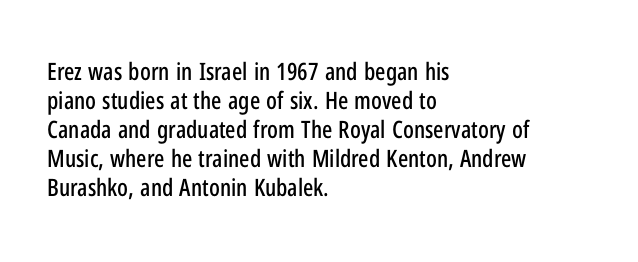
The area under the type is left untouched. Is the block centered? No — it sits flush against the left margin. Default kerning and tracking; the words read as compact shapes. Is there any slant? The stems are plumb.
